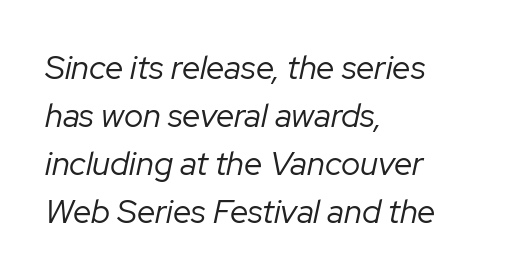
The image shows 33 px regular-weight type, italic (leaning right); set left-aligned, normal line spacing (1.45x), normal letter spacing, not underlined; low stroke contrast and a medium x-height.
